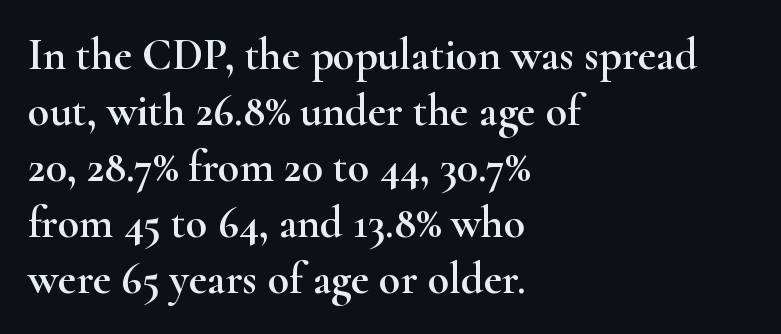
{"serif": "yes", "italic": "no", "width": "wide", "stroke_contrast": "high", "x_height": "small", "monospaced": "no", "underline": "no", "align": "left", "line_spacing": "normal", "line_spacing_ratio": 1.27, "letter_spacing": "normal", "letter_spacing_em": 0.0, "glyph_px": 44}
